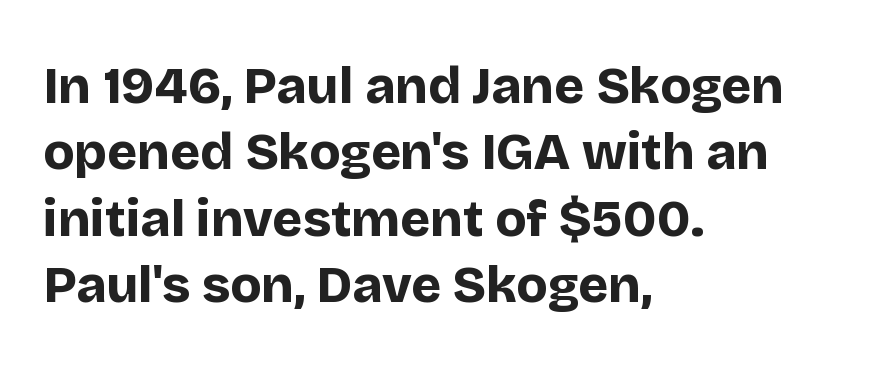
Each letter's strokes conclude bluntly, with no projecting serifs. One glance says typical: line gaps are just what's usual. On the weight axis this lands at bold, roughly 700. Think of a printed novel: that variable character pitch is what you see here. Rendered with straight, roman letterforms.
